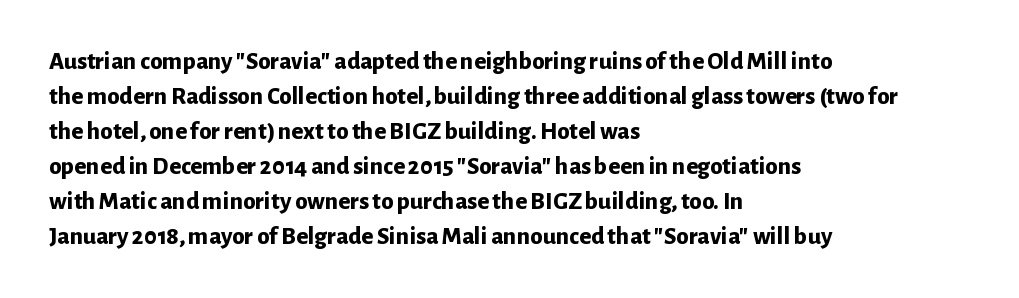
Q: Is the text bold? A: Yes.
Q: Is the text italic (slanted)? A: No, it is upright.
Q: Is the text underlined? A: No.
Q: How is the paragraph aligned? A: Left-aligned.
Q: Is the spacing between letters normal or unusually wide? A: Normal.
Q: Is the spacing between lines tight, normal or loose? A: Normal.
